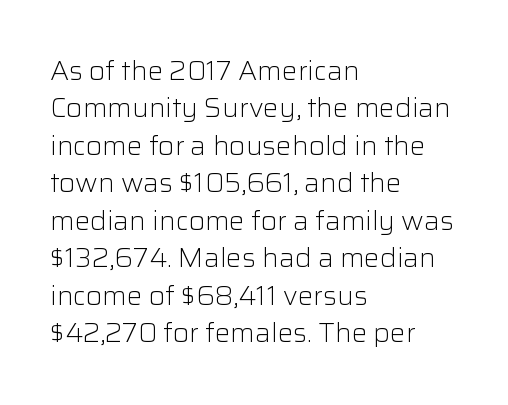
The image shows 26 px text type, upright; set left-aligned, normal line spacing (1.44x), normal letter spacing, not underlined.
